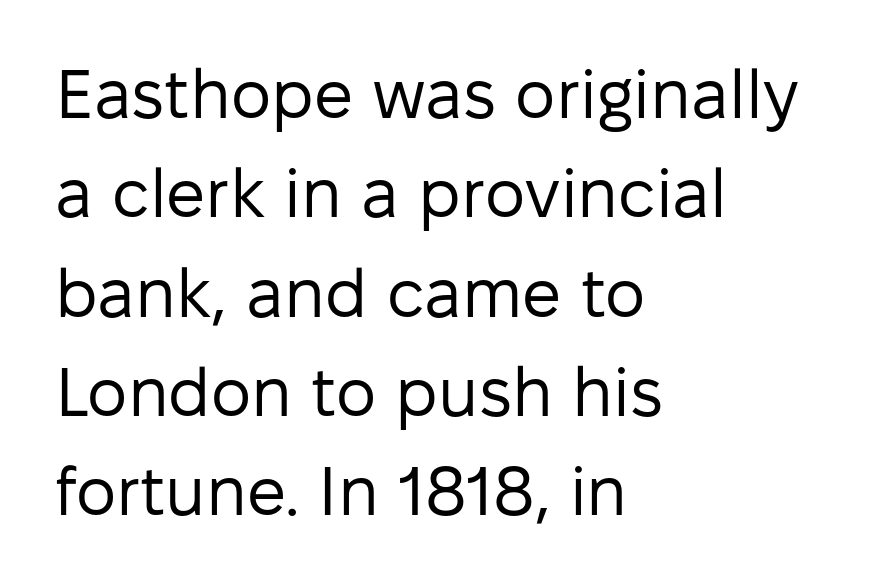
The image shows 69 px regular-weight sans-serif type, upright; set left-aligned, normal line spacing (1.44x), normal letter spacing, not underlined; low stroke contrast and a medium x-height.
